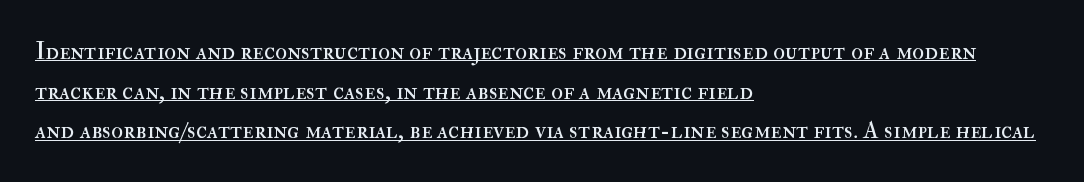
{"italic": "no", "bold": "no", "underline": "yes", "align": "left", "line_spacing": "normal", "line_spacing_ratio": 1.59, "letter_spacing": "normal", "letter_spacing_em": 0.0, "glyph_px": 25}
